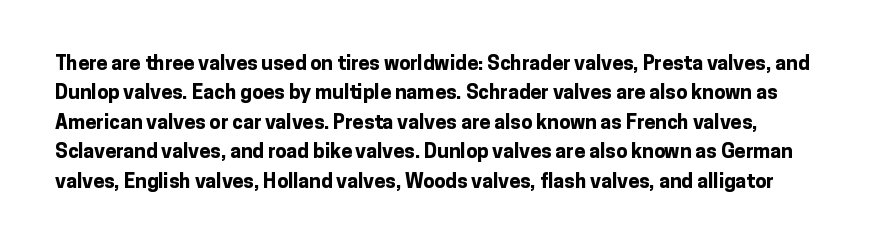
The image shows 20 px bold type, upright; set normal line spacing (1.47x), normal letter spacing, not underlined.
